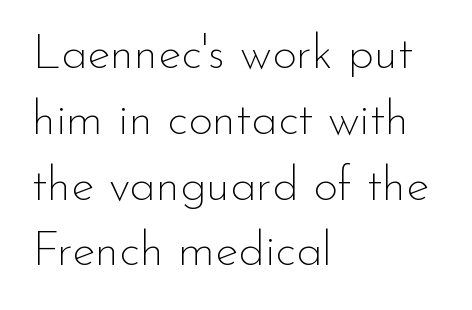
A bare baseline throughout the passage. The letterforms sit at book weight or below. The setting favours the left margin, as ordinary paragraphs usually do. This rendering employs a face without finishing strokes, i.e., a sans-serif. This sample has the flowing, uneven cadence of proportional lettering. This is roman type, the default non-slanted kind.
